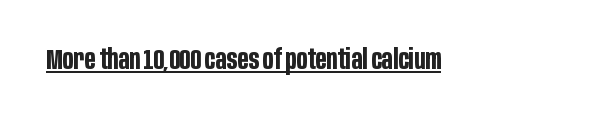
The image shows 28 px bold, condensed sans-serif type, upright; set normal letter spacing, underlined; low stroke contrast and a large x-height.
